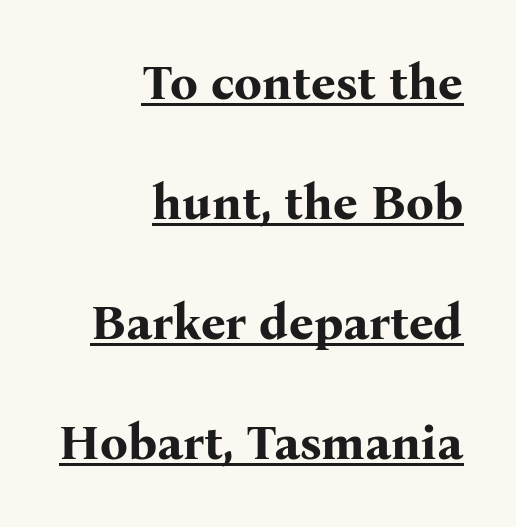
The image shows 49 px bold serif type, upright; set right-aligned, loose line spacing (2.45x), normal letter spacing, underlined; medium stroke contrast and a medium x-height.
